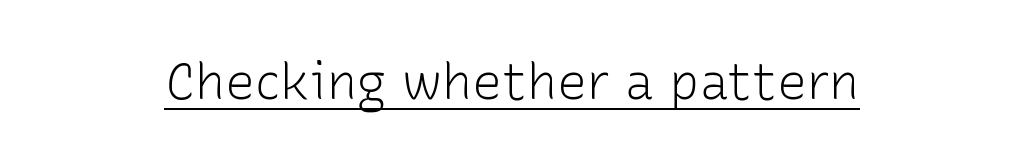
The image shows 50 px light sans-serif type, upright; set normal letter spacing, underlined; low stroke contrast and a medium x-height.
